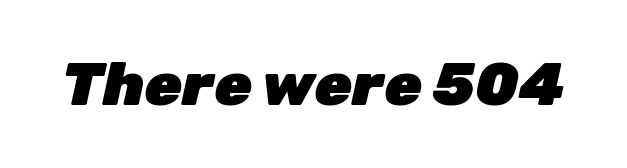
{"italic": "yes", "lean": "right", "slant_degrees": 12, "bold": "yes", "weight": "heavy", "width": "normal", "stroke_contrast": "low", "x_height": "medium", "monospaced": "no", "underline": "no", "letter_spacing": "normal", "letter_spacing_em": 0.0, "glyph_px": 61}
